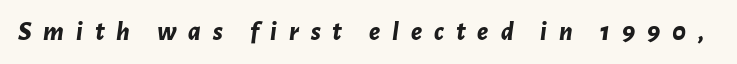
{"italic": "yes", "lean": "right", "slant_degrees": 7, "bold": "yes", "underline": "no", "letter_spacing": "wide", "letter_spacing_em": 0.44, "glyph_px": 27}
